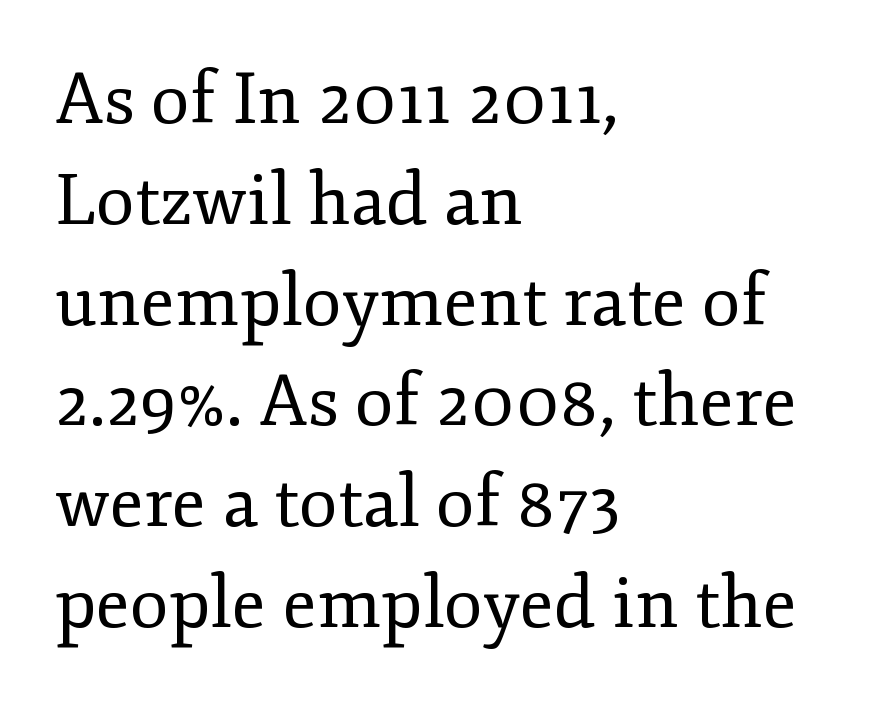
{"serif": "yes", "italic": "no", "bold": "no", "weight": "regular", "width": "normal", "stroke_contrast": "low", "x_height": "small", "monospaced": "no", "underline": "no", "align": "left", "line_spacing": "normal", "line_spacing_ratio": 1.42, "letter_spacing": "normal", "letter_spacing_em": 0.0, "glyph_px": 71}
